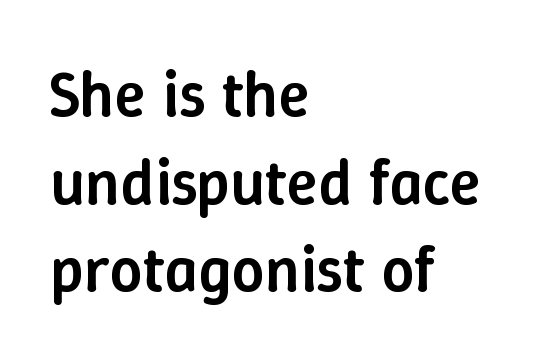
Q: Is the text bold? A: Semi-bold.
Q: Is the text italic (slanted)? A: No, it is upright.
Q: Is the text underlined? A: No.
Q: How is the paragraph aligned? A: Left-aligned.
Q: Is the spacing between letters normal or unusually wide? A: Normal.
Q: Is the spacing between lines tight, normal or loose? A: Normal.
Q: Width (condensed, normal, or wide)? A: Normal.
Q: Stroke contrast? A: Low.
Q: x-height? A: Medium.
Q: Monospaced? A: No.
